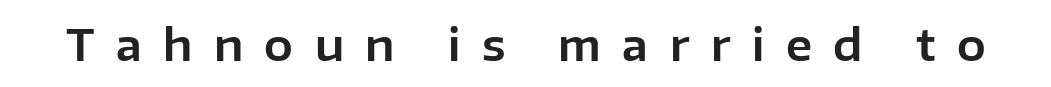
{"serif": "no", "italic": "no", "width": "normal", "stroke_contrast": "low", "x_height": "medium", "monospaced": "no", "underline": "no", "letter_spacing": "wide", "letter_spacing_em": 0.5, "glyph_px": 43}
